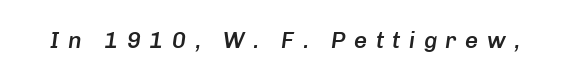
Firm but not heavy-handed strokes: this text is semibold. Words appear elongated and porous because spacing is wide. The passage shown leans; its letterforms are oblique. The gap between lines stays unmarked.
